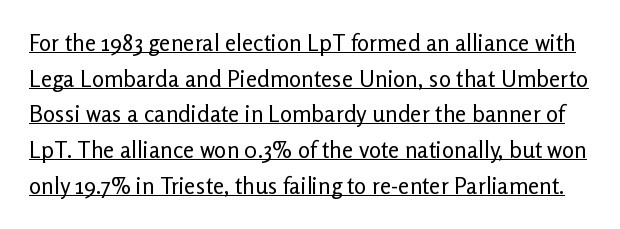
{"italic": "no", "bold": "no", "underline": "yes", "line_spacing": "normal", "line_spacing_ratio": 1.55, "letter_spacing": "normal", "letter_spacing_em": 0.0, "glyph_px": 23}
